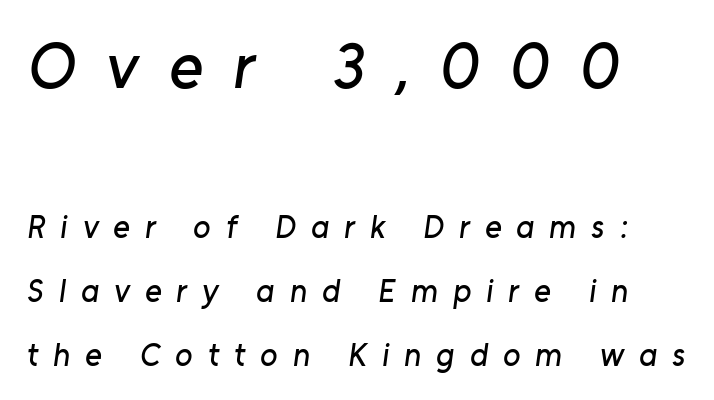
The image shows 65 px sans-serif type; set left-aligned, loose line spacing (1.99x), unusually wide letter spacing (+0.47 em), not underlined; the first (top) block is 2.03x larger; low stroke contrast and a medium x-height.
